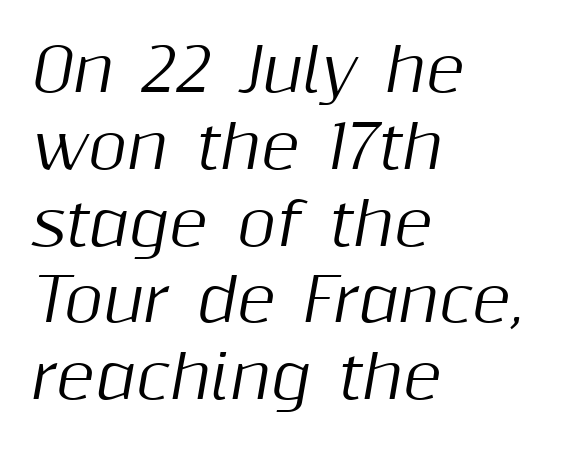
The image shows 60 px text type, italic (leaning right); set left-aligned, normal line spacing (1.28x), normal letter spacing, not underlined; medium stroke contrast and a medium x-height.
